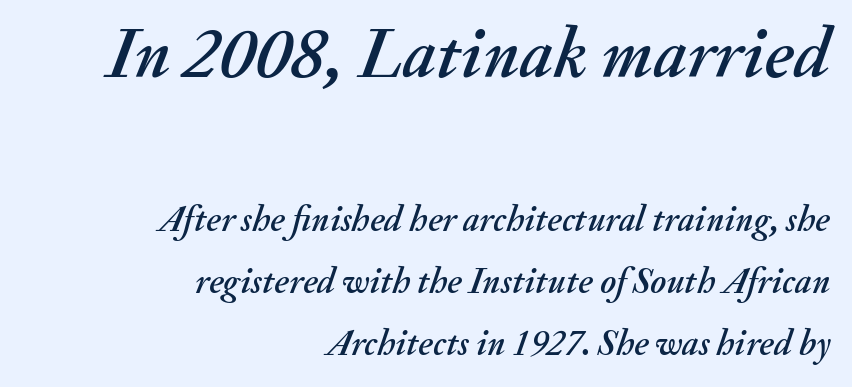
What stands out about the letter spacing? Nothing — it is the standard amount. Would a proofreader flag this as italicized? Yes. Do the characters align in a grid? No, the font is proportional. Which chunk is bigger? The first one — the top block dwarfs the bottom.
